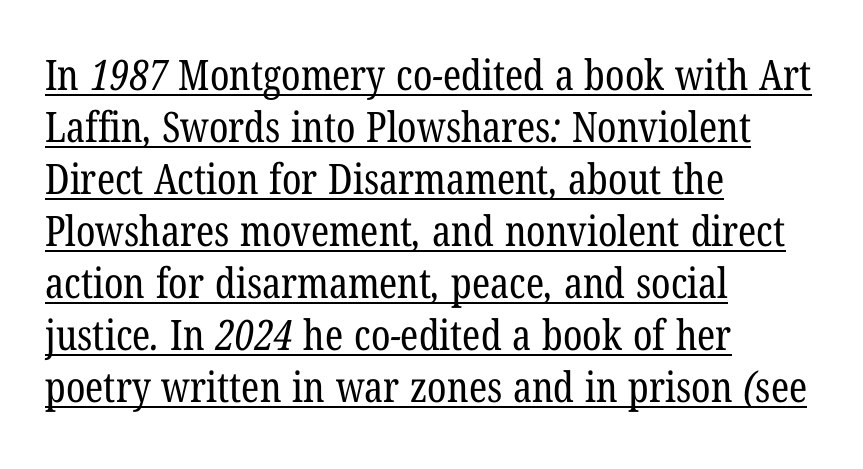
{"serif": "yes", "bold": "no", "weight": "regular", "width": "condensed", "stroke_contrast": "low", "x_height": "medium", "monospaced": "no", "underline": "yes", "align": "left", "line_spacing_ratio": 1.24, "letter_spacing": "normal", "letter_spacing_em": 0.0, "glyph_px": 42}
